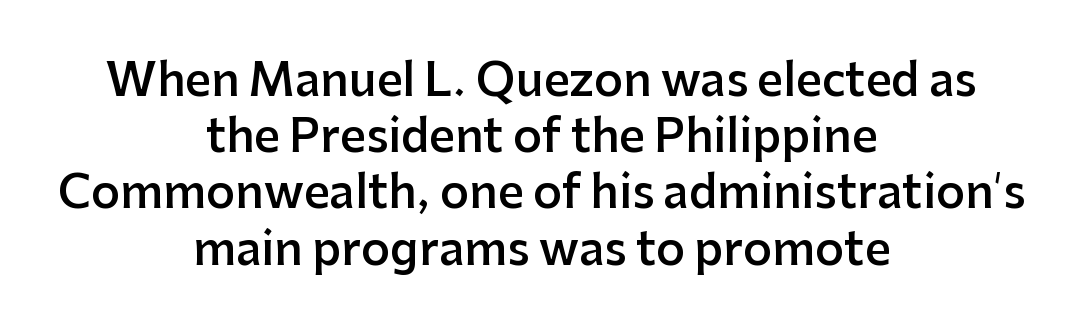
Q: Is the text bold? A: Semi-bold.
Q: Is the text italic (slanted)? A: No, it is upright.
Q: Is the typeface a serif or a sans-serif typeface? A: Sans-serif.
Q: Is the text underlined? A: No.
Q: How is the paragraph aligned? A: Centered.
Q: Is the spacing between letters normal or unusually wide? A: Normal.
Q: Is the spacing between lines tight, normal or loose? A: Normal.
Q: Width (condensed, normal, or wide)? A: Normal.
Q: Stroke contrast? A: Low.
Q: x-height? A: Medium.
Q: Monospaced? A: No.
